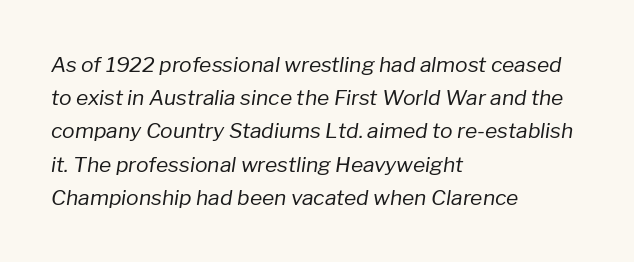
{"italic": "yes", "lean": "right", "slant_degrees": 8, "bold": "no", "underline": "no", "align": "left", "line_spacing": "normal", "line_spacing_ratio": 1.58, "letter_spacing": "normal", "letter_spacing_em": 0.0, "glyph_px": 21}
